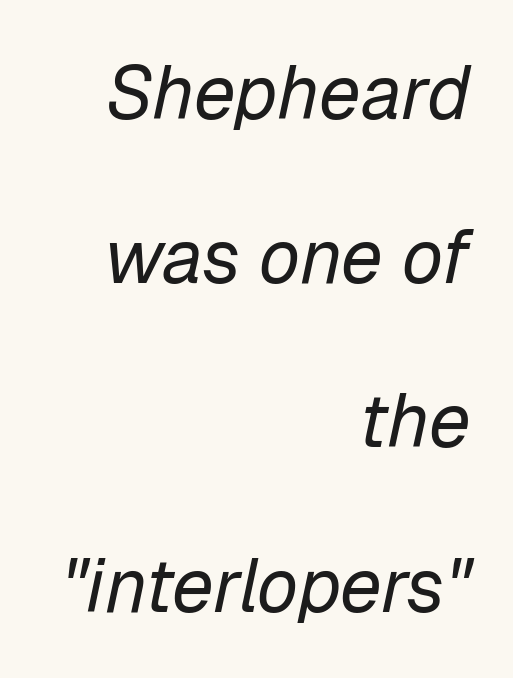
{"italic": "yes", "lean": "right", "slant_degrees": 12, "bold": "no", "weight": "regular", "width": "normal", "stroke_contrast": "low", "x_height": "medium", "monospaced": "no", "underline": "no", "align": "right", "line_spacing": "loose", "line_spacing_ratio": 2.19, "letter_spacing": "normal", "letter_spacing_em": 0.0, "glyph_px": 75}
